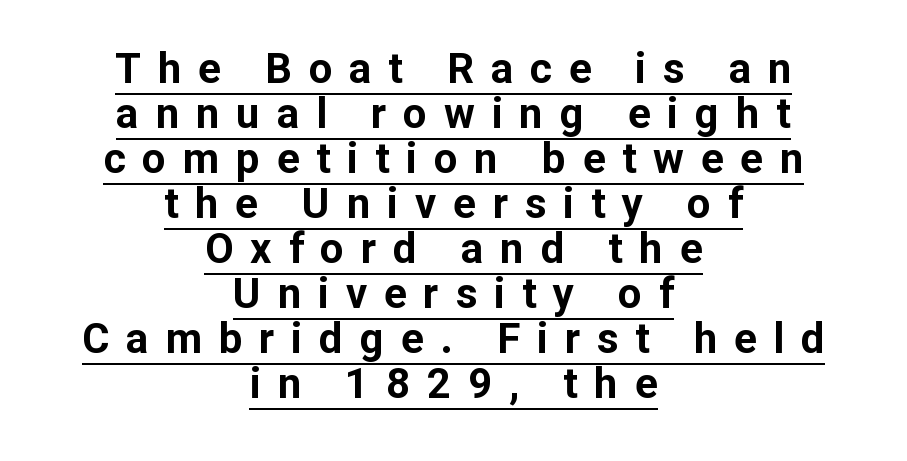
The image shows 42 px bold sans-serif type, upright; set centered, tight line spacing (1.07x), unusually wide letter spacing (+0.4 em), underlined; low stroke contrast and a medium x-height.
